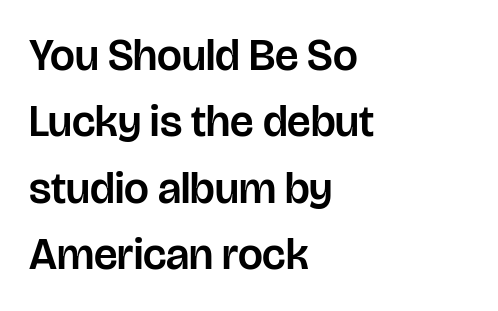
The image shows 44 px sans-serif type, upright; set left-aligned, normal line spacing (1.51x), normal letter spacing, not underlined; low stroke contrast and a large x-height.
